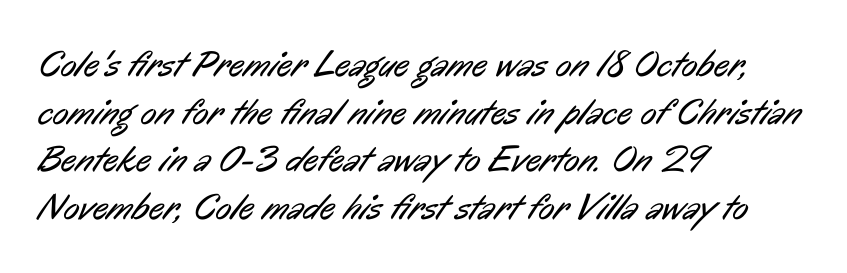
Q: Is the text bold? A: No.
Q: Is the typeface a serif or a sans-serif typeface? A: Sans-serif.
Q: Is the text underlined? A: No.
Q: How is the paragraph aligned? A: Left-aligned.
Q: Is the spacing between letters normal or unusually wide? A: Normal.
Q: Is the spacing between lines tight, normal or loose? A: Normal.
Q: Width (condensed, normal, or wide)? A: Condensed.
Q: Stroke contrast? A: Low.
Q: x-height? A: Medium.
Q: Monospaced? A: No.
